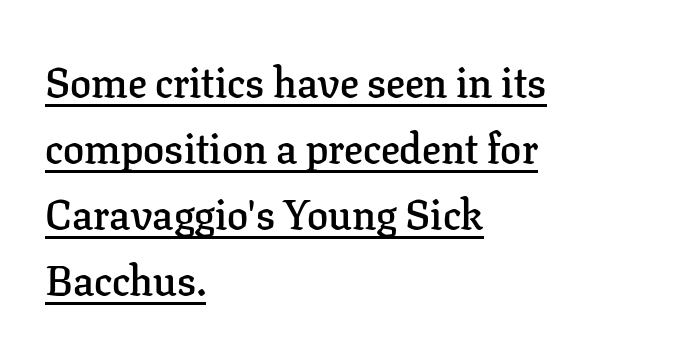
{"serif": "yes", "italic": "no", "bold": "semi", "weight": "semibold", "width": "normal", "stroke_contrast": "low", "x_height": "medium", "monospaced": "no", "underline": "yes", "align": "left", "line_spacing": "normal", "line_spacing_ratio": 1.57, "letter_spacing": "normal", "letter_spacing_em": 0.0, "glyph_px": 42}
